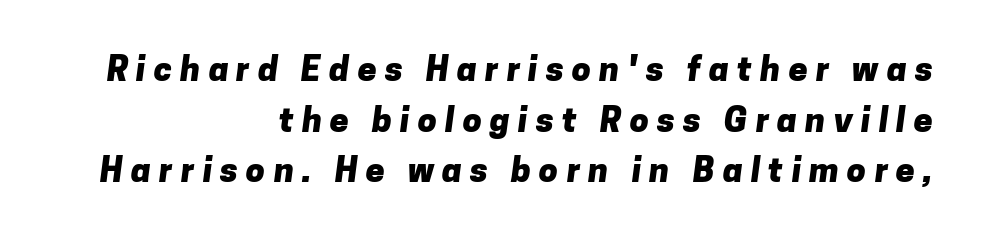
{"serif": "no", "bold": "yes", "weight": "heavy", "width": "normal", "stroke_contrast": "low", "x_height": "medium", "monospaced": "no", "underline": "no", "align": "right", "line_spacing": "normal", "line_spacing_ratio": 1.49, "letter_spacing": "wide", "letter_spacing_em": 0.24, "glyph_px": 34}
